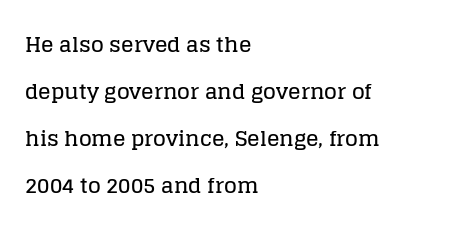
{"italic": "no", "underline": "no", "align": "left", "line_spacing": "loose", "line_spacing_ratio": 2.24, "letter_spacing": "normal", "letter_spacing_em": 0.0, "glyph_px": 21}
